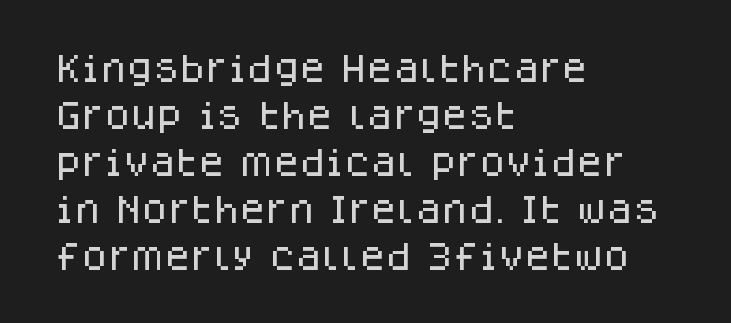
Alignment: flush left. Check the space under the baseline: it is left empty. Is this a fixed-width face? No — the glyphs have proportional, varying widths. Posture: straight, roman, zero tilt. The letters sit at their default tracking, neither squeezed nor spread.
